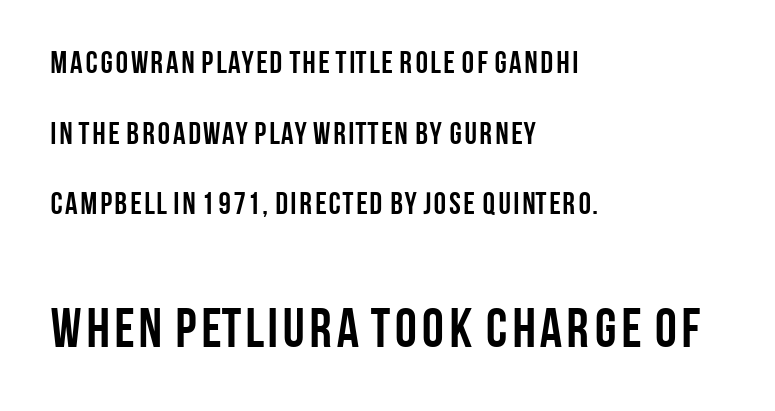
Q: Is the text bold? A: Yes.
Q: Is the text italic (slanted)? A: No, it is upright.
Q: Is the typeface a serif or a sans-serif typeface? A: Sans-serif.
Q: Is the text underlined? A: No.
Q: How is the paragraph aligned? A: Left-aligned.
Q: Is the spacing between letters normal or unusually wide? A: Normal.
Q: Is the spacing between lines tight, normal or loose? A: Loose.
Q: Which block of text is set in a larger size, the first (top) or the second (bottom)? A: The second (bottom) one.
Q: Width (condensed, normal, or wide)? A: Condensed.
Q: Stroke contrast? A: Low.
Q: x-height? A: Large.
Q: Monospaced? A: No.
